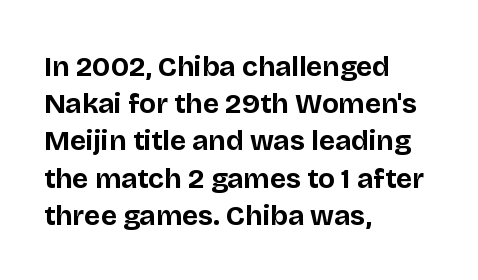
{"serif": "no", "italic": "no", "bold": "yes", "weight": "bold", "width": "normal", "stroke_contrast": "low", "x_height": "large", "monospaced": "no", "underline": "no", "align": "left", "line_spacing": "normal", "line_spacing_ratio": 1.33, "letter_spacing": "normal", "letter_spacing_em": 0.0, "glyph_px": 28}
